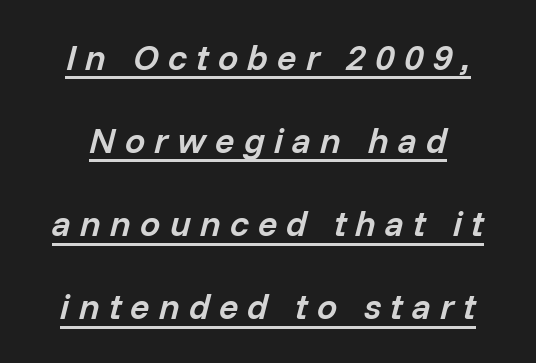
Q: Is the text bold? A: Semi-bold.
Q: Is the text italic (slanted)? A: Yes, it leans right by about 14 degrees.
Q: Is the text underlined? A: Yes.
Q: Is the spacing between letters normal or unusually wide? A: Unusually wide.
Q: Is the spacing between lines tight, normal or loose? A: Loose.
Q: Width (condensed, normal, or wide)? A: Normal.
Q: Stroke contrast? A: Low.
Q: x-height? A: Medium.
Q: Monospaced? A: No.
